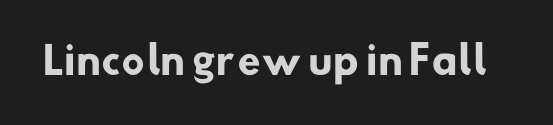
The letters sit at their default tracking, neither squeezed nor spread. Only glyphs here, with clear space below each row. Look at the bottom of the vertical strokes: they stop flat, with no serifs. Every letter is thick-stroked: bold, no question.
